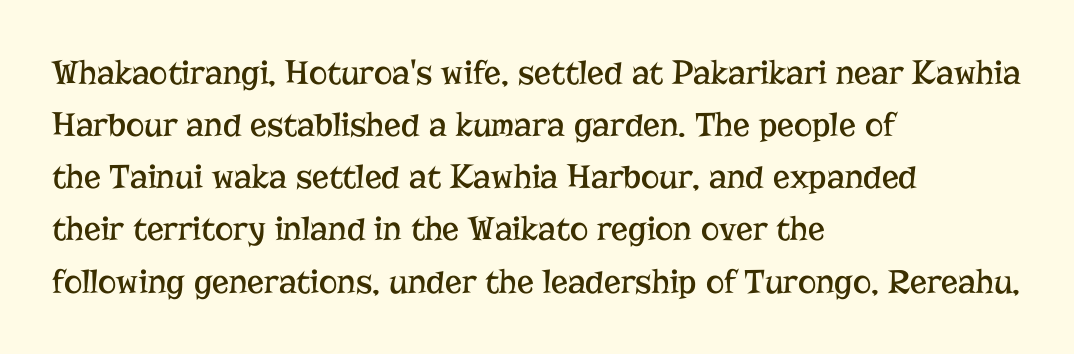
The space between consecutive lines is moderate. The typeface chosen for these lines features serifs. Think standard paragraph weight, or any step lighter than that. The strip under each line holds only bare page.
